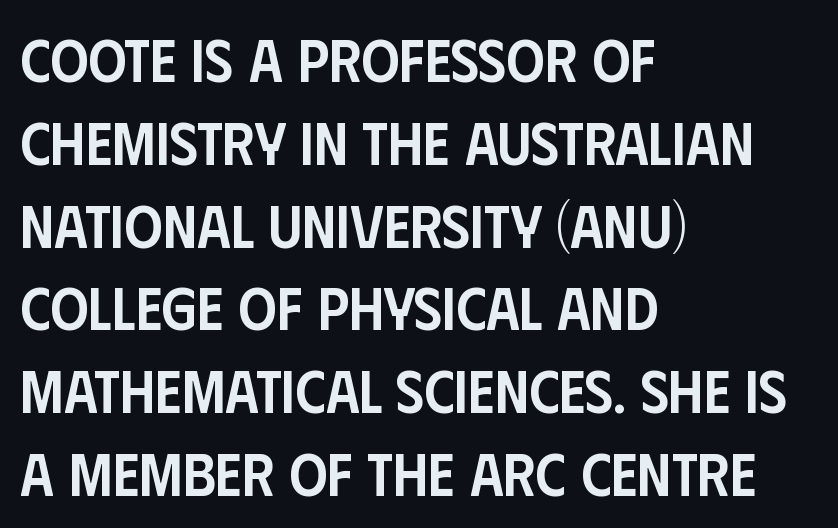
{"serif": "no", "italic": "no", "bold": "semi", "weight": "semibold", "width": "condensed", "stroke_contrast": "low", "x_height": "large", "monospaced": "no", "underline": "no", "align": "left", "line_spacing": "normal", "line_spacing_ratio": 1.38, "letter_spacing": "normal", "letter_spacing_em": 0.0, "glyph_px": 60}
